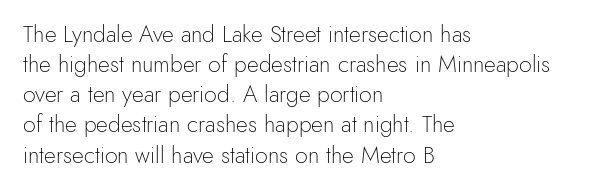
The image shows 23 px text type, upright; set left-aligned, normal line spacing (1.31x), normal letter spacing, not underlined.
